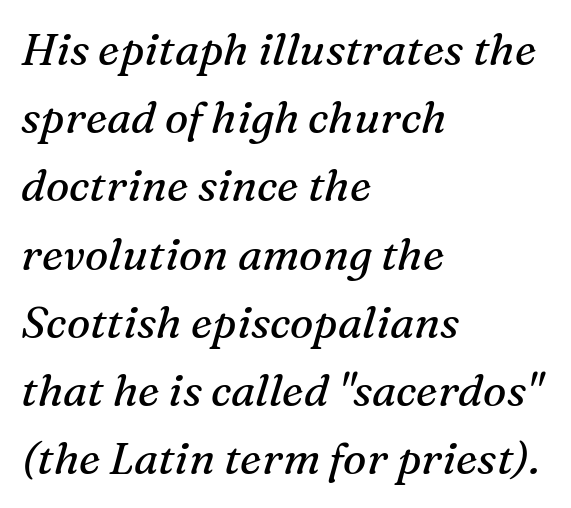
Q: Is the text bold? A: No.
Q: Is the text italic (slanted)? A: Yes, it leans right by about 16 degrees.
Q: Is the typeface a serif or a sans-serif typeface? A: Serif.
Q: Is the text underlined? A: No.
Q: How is the paragraph aligned? A: Left-aligned.
Q: Is the spacing between letters normal or unusually wide? A: Normal.
Q: Is the spacing between lines tight, normal or loose? A: Normal.
Q: Width (condensed, normal, or wide)? A: Normal.
Q: Stroke contrast? A: Medium.
Q: x-height? A: Medium.
Q: Monospaced? A: No.
